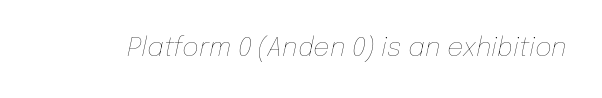
The image shows 26 px text type, italic (leaning right); set normal letter spacing, not underlined.
